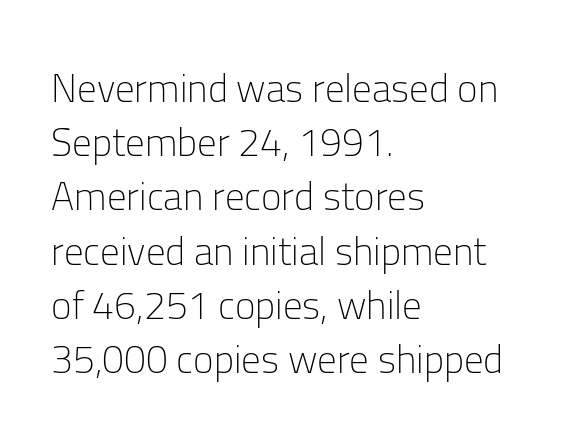
Q: Is the text bold? A: No.
Q: Is the text italic (slanted)? A: No, it is upright.
Q: Is the typeface a serif or a sans-serif typeface? A: Sans-serif.
Q: Is the text underlined? A: No.
Q: How is the paragraph aligned? A: Left-aligned.
Q: Is the spacing between letters normal or unusually wide? A: Normal.
Q: Is the spacing between lines tight, normal or loose? A: Normal.
Q: Width (condensed, normal, or wide)? A: Normal.
Q: Stroke contrast? A: Low.
Q: x-height? A: Medium.
Q: Monospaced? A: No.
